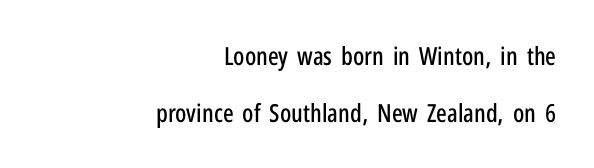
{"italic": "no", "underline": "no", "align": "right", "line_spacing": "loose", "line_spacing_ratio": 2.28, "letter_spacing": "normal", "letter_spacing_em": 0.0, "glyph_px": 25}
